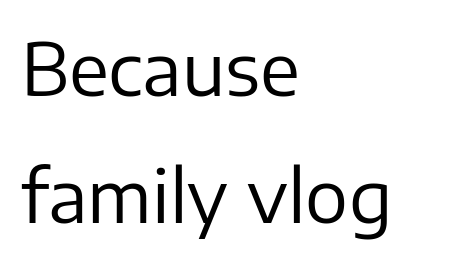
Ordinary non-slanted type is in use. I'd call this a sans setting — the letters go barefoot. Compared with typical body copy, the letter spacing here is the same. The strokes are not fattened; the text isn't bold.
